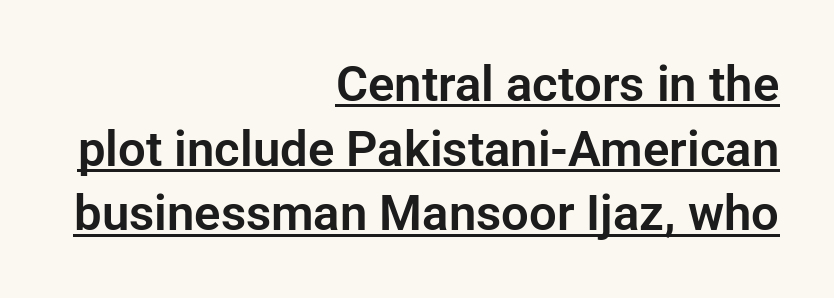
The paragraph shown leans on its right margin. The rendering uses natural spacing where letterforms have individual widths. In terms of letterspacing, this is plain default setting. Posture: upright roman. One glance says typical: line gaps are just what's usual. What kind of face is this? One without serifs — a sans.
